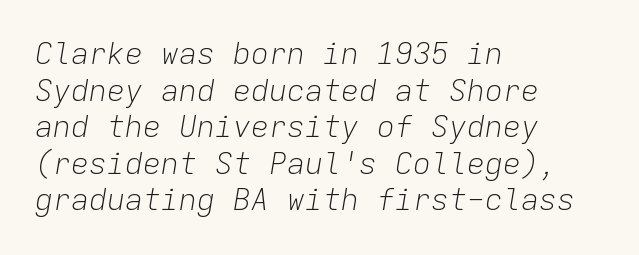
{"italic": "yes", "lean": "right", "slant_degrees": 9, "bold": "no", "weight": "light", "width": "normal", "stroke_contrast": "low", "x_height": "medium", "monospaced": "yes", "underline": "no", "align": "left", "line_spacing_ratio": 1.22, "letter_spacing": "normal", "letter_spacing_em": 0.0, "glyph_px": 30}
